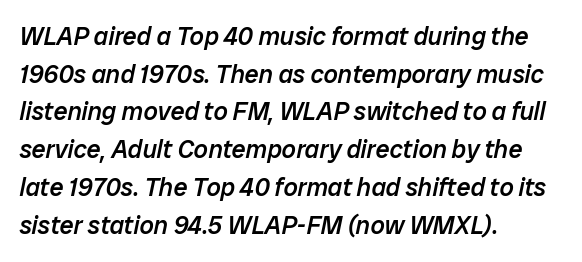
{"italic": "yes", "lean": "right", "slant_degrees": 12, "bold": "semi", "underline": "no", "align": "left", "line_spacing": "normal", "line_spacing_ratio": 1.51, "letter_spacing": "normal", "letter_spacing_em": 0.0, "glyph_px": 25}
